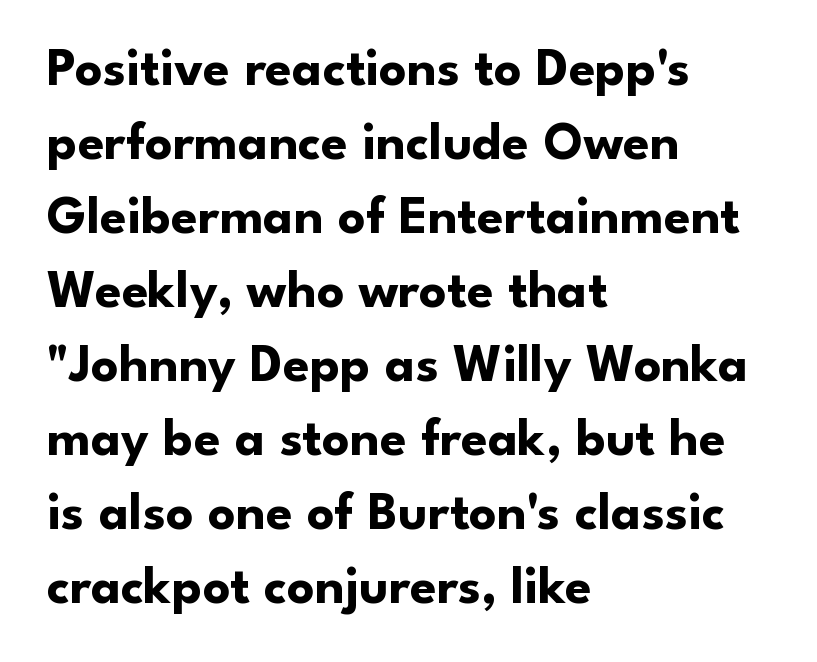
Designer's note — italics off, roman on. Standard letterfit; no display-style spreading of the glyphs. Unmarked baselines from the first word to the last. Type style note: lacks serifs.
